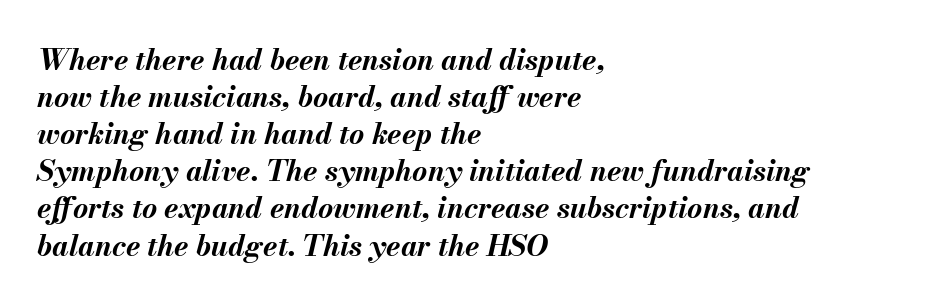
Q: Is the text bold? A: Yes.
Q: Is the text italic (slanted)? A: Yes, it leans right by about 13 degrees.
Q: Is the text underlined? A: No.
Q: How is the paragraph aligned? A: Left-aligned.
Q: Is the spacing between letters normal or unusually wide? A: Normal.
Q: Is the spacing between lines tight, normal or loose? A: Normal.
Q: Width (condensed, normal, or wide)? A: Normal.
Q: Stroke contrast? A: Medium.
Q: x-height? A: Small.
Q: Monospaced? A: No.
